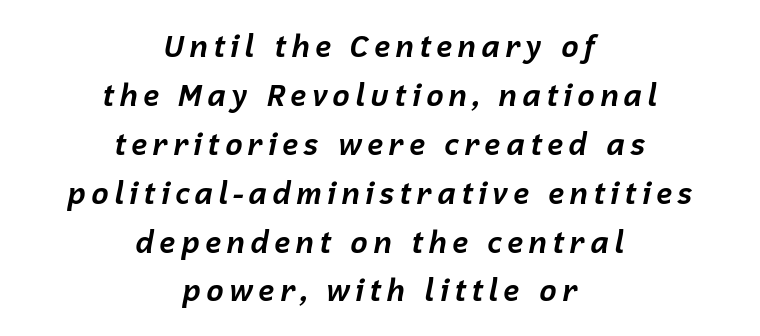
Only glyphs here, with clear space below each row. The vertical gap from one line to the next is medium. The passage shown is emphatically bold. This sample has the flowing, uneven cadence of proportional lettering. The passage shown leans; its letterforms are oblique. Leftover space on each line is divided equally before and after the words.
